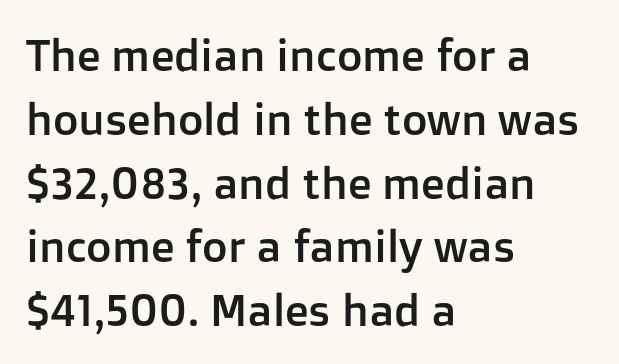
The image shows 44 px sans-serif type, upright; set left-aligned, normal line spacing (1.45x), normal letter spacing, not underlined; low stroke contrast and a medium x-height.
